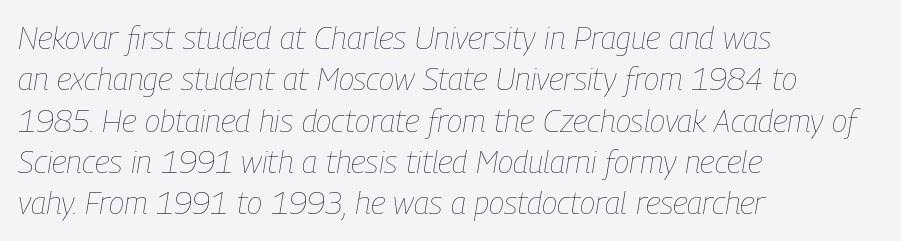
The image shows 32 px thin, condensed type, italic (leaning right); set left-aligned, normal line spacing (1.29x), normal letter spacing, not underlined; low stroke contrast and a medium x-height.
